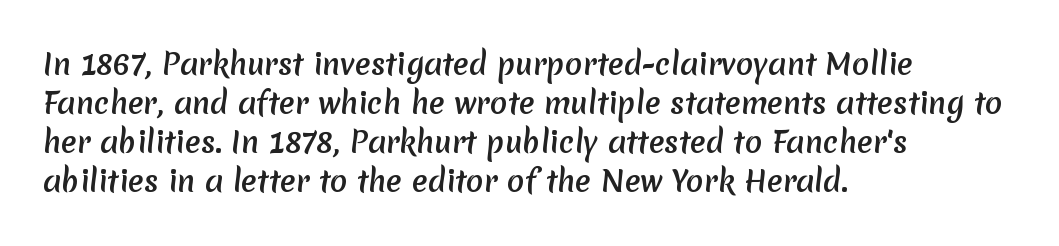
Q: Is the text bold? A: Yes.
Q: Is the typeface a serif or a sans-serif typeface? A: Sans-serif.
Q: Is the text underlined? A: No.
Q: How is the paragraph aligned? A: Left-aligned.
Q: Is the spacing between letters normal or unusually wide? A: Normal.
Q: Is the spacing between lines tight, normal or loose? A: Normal.
Q: Width (condensed, normal, or wide)? A: Normal.
Q: Stroke contrast? A: Low.
Q: x-height? A: Medium.
Q: Monospaced? A: No.
